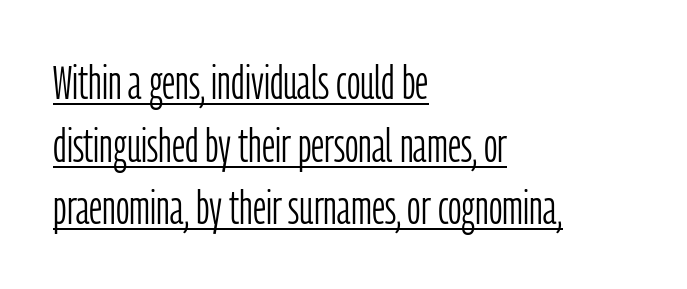
These lines are set flush left with a ragged right edge. The designer went with a sans here, leaving each stem footless. Ink coverage per letter is moderate at most. Is there an underline? Yes — a line sits under the letters. Note the varied advance widths — an 'i' is clearly narrower than an 'm'. Letter spacing: default.
